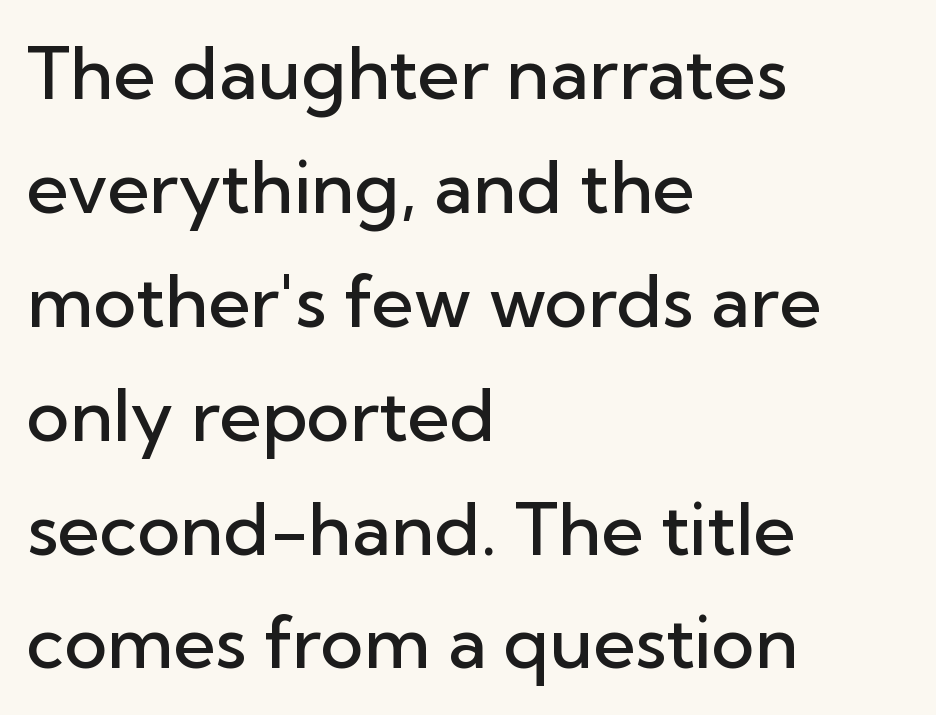
The image shows 73 px semibold sans-serif type, upright; set left-aligned, normal line spacing (1.56x), normal letter spacing, not underlined; low stroke contrast and a medium x-height.
